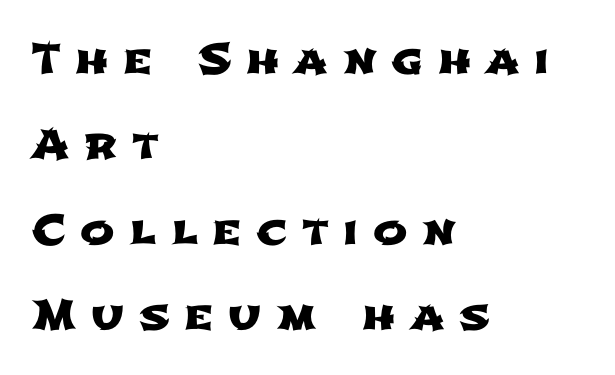
Q: Is the typeface a serif or a sans-serif typeface? A: Sans-serif.
Q: Is the text underlined? A: No.
Q: How is the paragraph aligned? A: Left-aligned.
Q: Is the spacing between letters normal or unusually wide? A: Unusually wide.
Q: Is the spacing between lines tight, normal or loose? A: Loose.
Q: Width (condensed, normal, or wide)? A: Wide.
Q: Stroke contrast? A: Low.
Q: x-height? A: Medium.
Q: Monospaced? A: No.
